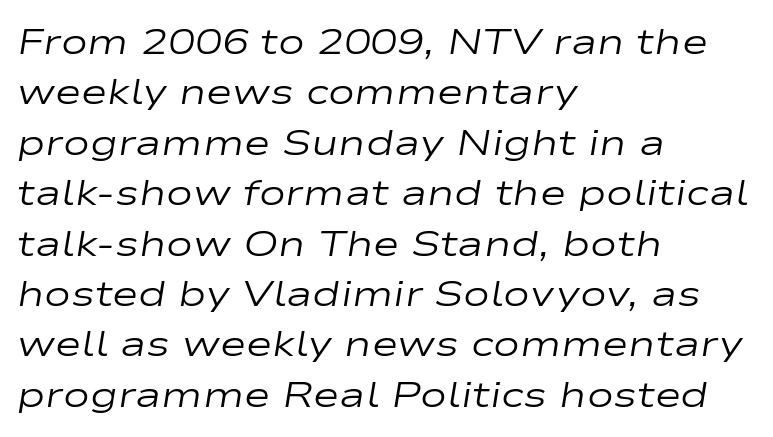
Q: Is the text bold? A: No.
Q: Is the text italic (slanted)? A: Yes, it leans right by about 9 degrees.
Q: Is the text underlined? A: No.
Q: How is the paragraph aligned? A: Left-aligned.
Q: Is the spacing between letters normal or unusually wide? A: Normal.
Q: Is the spacing between lines tight, normal or loose? A: Normal.
Q: Width (condensed, normal, or wide)? A: Wide.
Q: Stroke contrast? A: Low.
Q: x-height? A: Medium.
Q: Monospaced? A: No.
